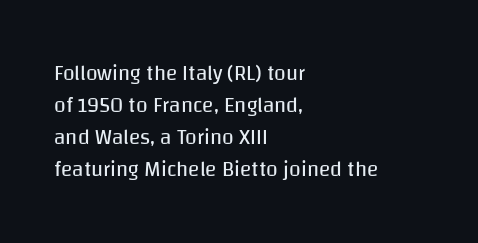
The image shows 21 px text type, upright; set left-aligned, normal line spacing (1.52x), normal letter spacing, not underlined.
